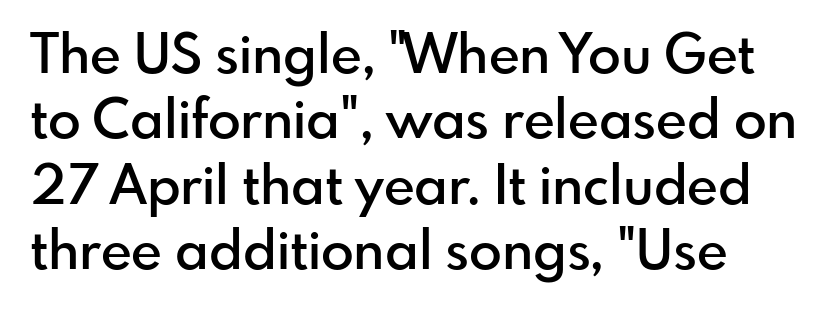
Q: Is the text bold? A: Semi-bold.
Q: Is the text italic (slanted)? A: No, it is upright.
Q: Is the typeface a serif or a sans-serif typeface? A: Sans-serif.
Q: Is the text underlined? A: No.
Q: Is the spacing between letters normal or unusually wide? A: Normal.
Q: Width (condensed, normal, or wide)? A: Normal.
Q: Stroke contrast? A: Low.
Q: x-height? A: Small.
Q: Monospaced? A: No.
